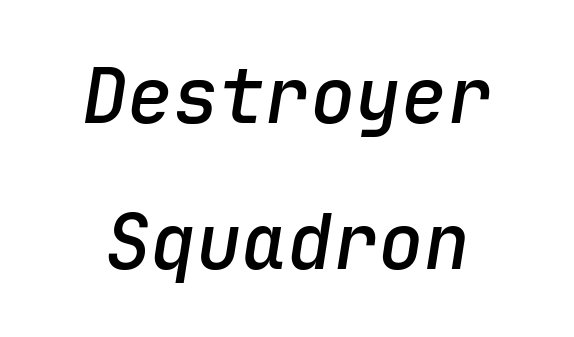
Q: Is the text bold? A: Semi-bold.
Q: Is the text italic (slanted)? A: Yes, it leans right by about 9 degrees.
Q: Is the text underlined? A: No.
Q: How is the paragraph aligned? A: Centered.
Q: Is the spacing between letters normal or unusually wide? A: Normal.
Q: Is the spacing between lines tight, normal or loose? A: Loose.
Q: Width (condensed, normal, or wide)? A: Normal.
Q: Stroke contrast? A: Low.
Q: x-height? A: Medium.
Q: Monospaced? A: Yes.
